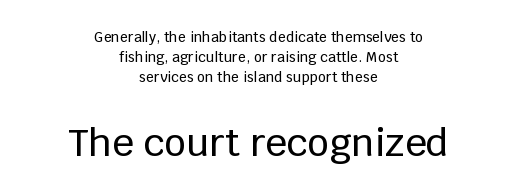
{"serif": "no", "italic": "no", "width": "normal", "stroke_contrast": "low", "x_height": "large", "monospaced": "no", "underline": "no", "align": "center", "line_spacing": "normal", "line_spacing_ratio": 1.42, "letter_spacing": "normal", "letter_spacing_em": 0.0, "larger_block": "second", "size_ratio": 2.71, "glyph_px": 38}
